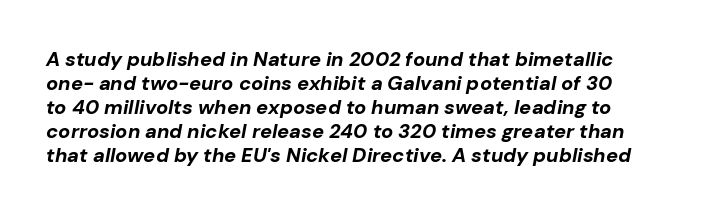
The image shows 20 px bold type, italic (leaning right); set line spacing 1.2x, normal letter spacing, not underlined.
